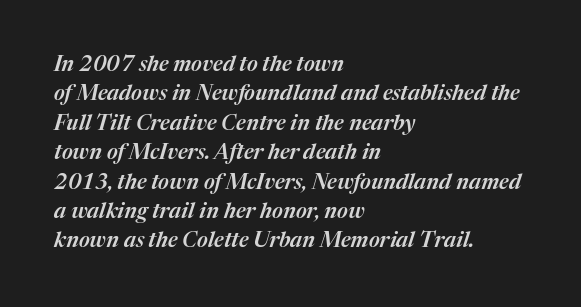
Q: Is the text italic (slanted)? A: Yes, it leans right by about 17 degrees.
Q: Is the text underlined? A: No.
Q: How is the paragraph aligned? A: Left-aligned.
Q: Is the spacing between letters normal or unusually wide? A: Normal.
Q: Is the spacing between lines tight, normal or loose? A: Normal.
